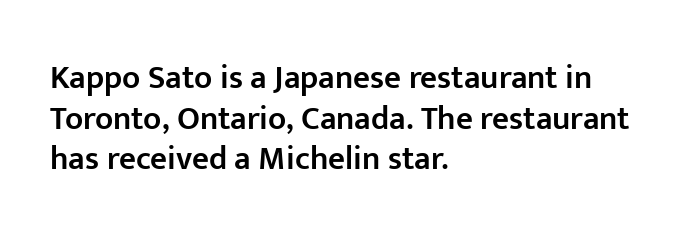
Q: Is the text bold? A: Semi-bold.
Q: Is the text italic (slanted)? A: No, it is upright.
Q: Is the typeface a serif or a sans-serif typeface? A: Sans-serif.
Q: Is the text underlined? A: No.
Q: How is the paragraph aligned? A: Left-aligned.
Q: Is the spacing between letters normal or unusually wide? A: Normal.
Q: Width (condensed, normal, or wide)? A: Normal.
Q: Stroke contrast? A: Low.
Q: x-height? A: Medium.
Q: Monospaced? A: No.
